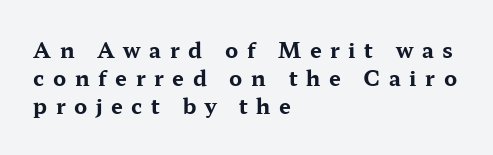
Q: Is the text bold? A: Yes.
Q: Is the text italic (slanted)? A: No, it is upright.
Q: Is the text underlined? A: No.
Q: How is the paragraph aligned? A: Left-aligned.
Q: Is the spacing between letters normal or unusually wide? A: Unusually wide.
Q: Is the spacing between lines tight, normal or loose? A: Normal.
